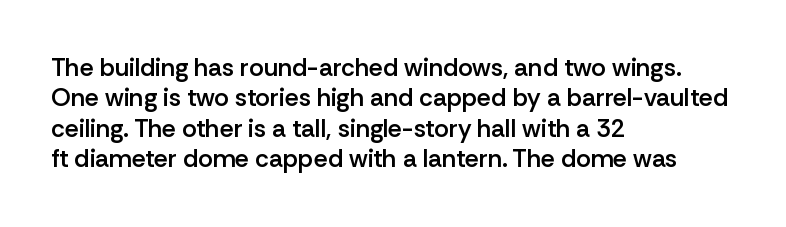
Q: Is the text bold? A: Semi-bold.
Q: Is the text italic (slanted)? A: No, it is upright.
Q: Is the text underlined? A: No.
Q: How is the paragraph aligned? A: Left-aligned.
Q: Is the spacing between letters normal or unusually wide? A: Normal.
